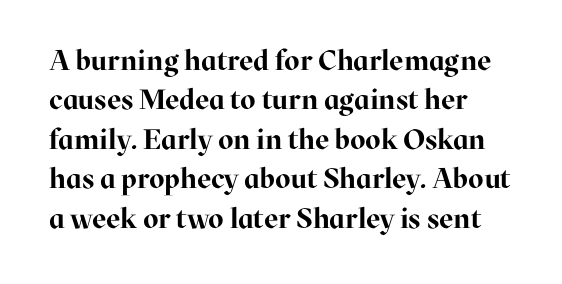
{"serif": "yes", "italic": "no", "bold": "yes", "weight": "bold", "width": "normal", "stroke_contrast": "high", "x_height": "medium", "monospaced": "no", "underline": "no", "line_spacing": "normal", "line_spacing_ratio": 1.41, "letter_spacing": "normal", "letter_spacing_em": 0.0, "glyph_px": 28}
